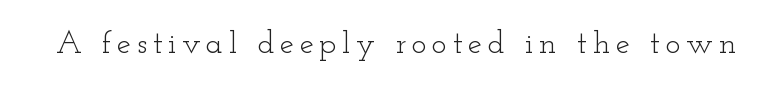
Q: Is the text bold? A: No.
Q: Is the text italic (slanted)? A: No, it is upright.
Q: Is the typeface a serif or a sans-serif typeface? A: Serif.
Q: Is the text underlined? A: No.
Q: Width (condensed, normal, or wide)? A: Wide.
Q: Stroke contrast? A: Low.
Q: x-height? A: Small.
Q: Monospaced? A: No.
